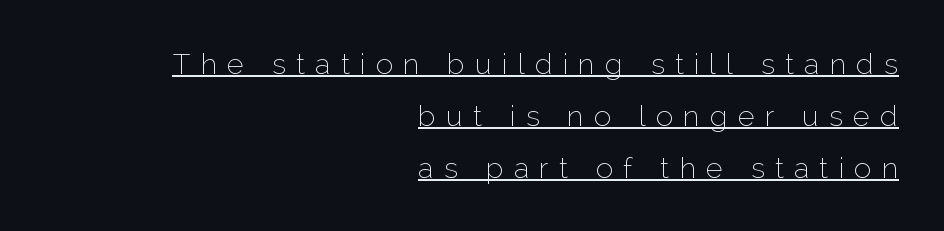
{"serif": "no", "italic": "no", "bold": "no", "weight": "thin", "width": "normal", "stroke_contrast": "low", "x_height": "medium", "monospaced": "no", "underline": "yes", "align": "right", "line_spacing_ratio": 1.79, "letter_spacing": "wide", "letter_spacing_em": 0.35, "glyph_px": 29}
